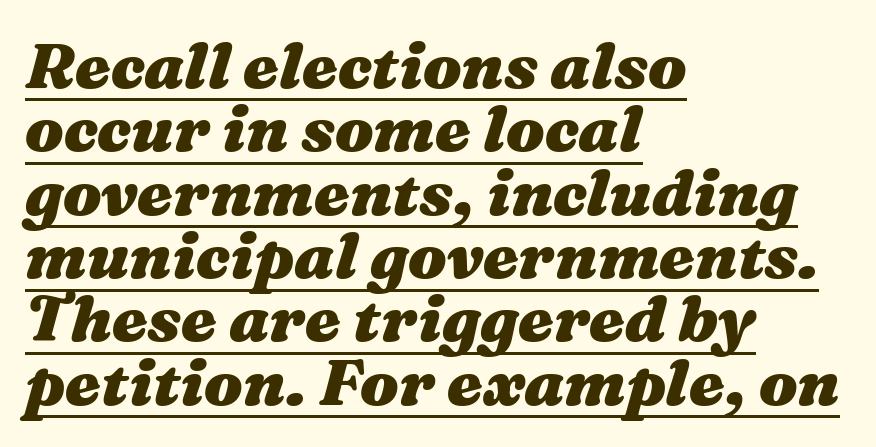
The image shows 64 px heavy, wide type, italic (leaning right); set left-aligned, tight line spacing (0.99x), normal letter spacing, underlined; medium stroke contrast and a medium x-height.
